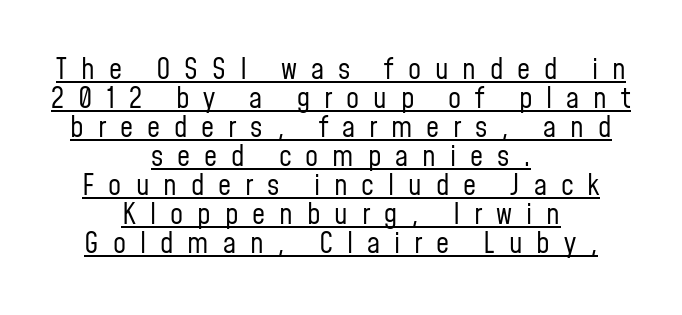
{"serif": "no", "italic": "no", "bold": "no", "weight": "regular", "width": "condensed", "stroke_contrast": "low", "x_height": "medium", "monospaced": "no", "underline": "yes", "align": "center", "line_spacing": "tight", "line_spacing_ratio": 1.0, "letter_spacing": "wide", "letter_spacing_em": 0.48, "glyph_px": 29}
